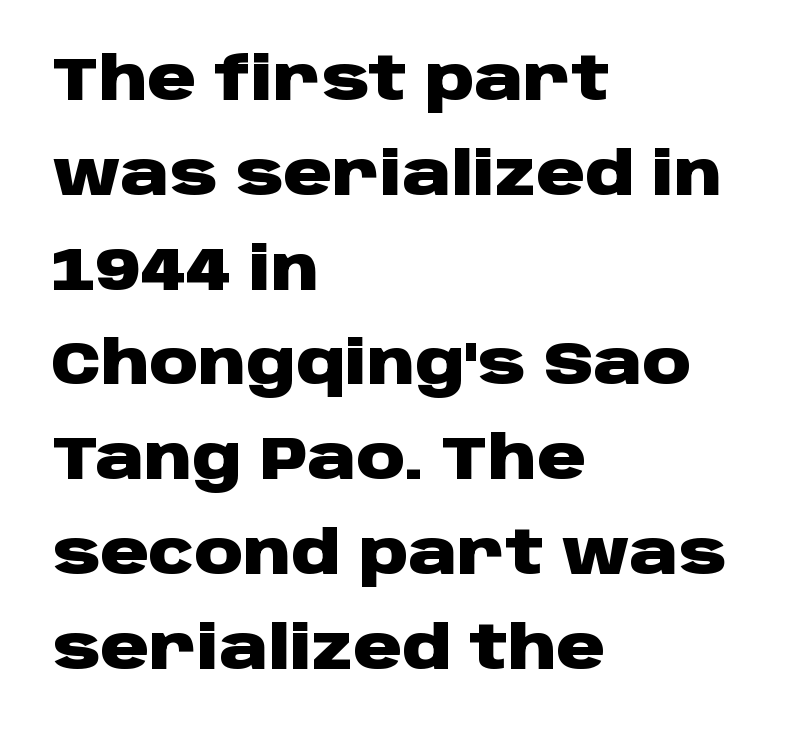
{"serif": "no", "italic": "no", "bold": "yes", "weight": "heavy", "width": "wide", "stroke_contrast": "low", "x_height": "large", "monospaced": "no", "underline": "no", "align": "left", "line_spacing": "normal", "line_spacing_ratio": 1.58, "letter_spacing": "normal", "letter_spacing_em": 0.0, "glyph_px": 60}
